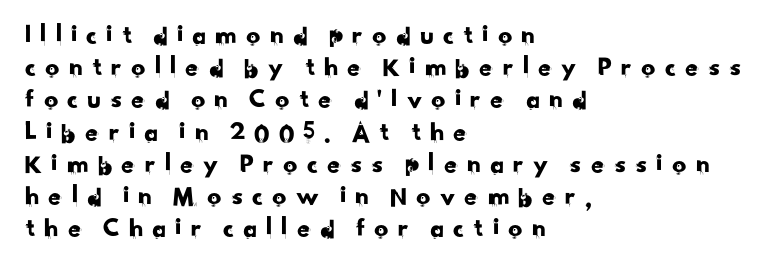
{"serif": "no", "width": "normal", "stroke_contrast": "low", "x_height": "small", "monospaced": "no", "underline": "no", "align": "left", "line_spacing": "tight", "line_spacing_ratio": 1.15, "letter_spacing": "wide", "letter_spacing_em": 0.26, "glyph_px": 28}
